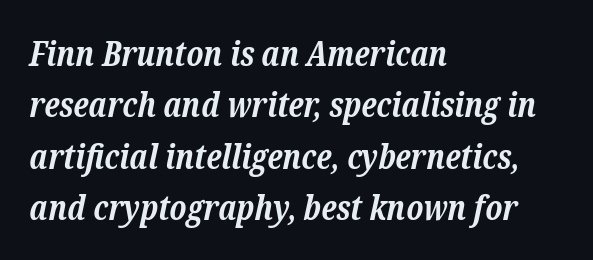
The image shows 34 px bold serif type, italic (leaning right); set left-aligned, normal line spacing (1.51x), normal letter spacing, not underlined; low stroke contrast and a medium x-height.
